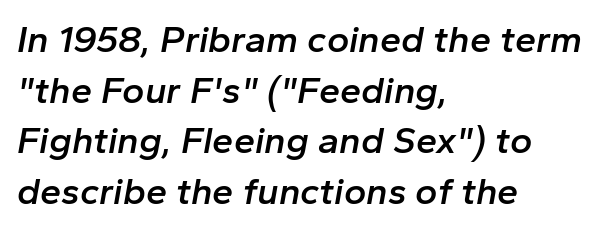
This is the in-between weight designers call semibold or demi. These lines are set flush left with a ragged right edge. In terms of posture, this sample is oblique. Letter spacing: default. The face used here is proportionally spaced, like ordinary book or web type. Letters rest on an invisible, unmarked baseline.
